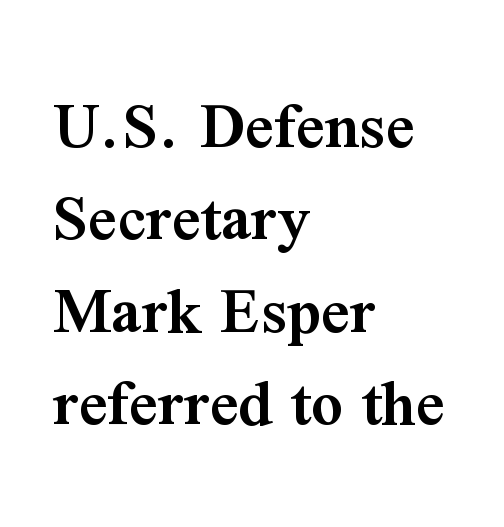
The image shows 70 px semibold serif type, upright; set left-aligned, normal line spacing (1.32x), normal letter spacing, not underlined; medium stroke contrast and a medium x-height.
